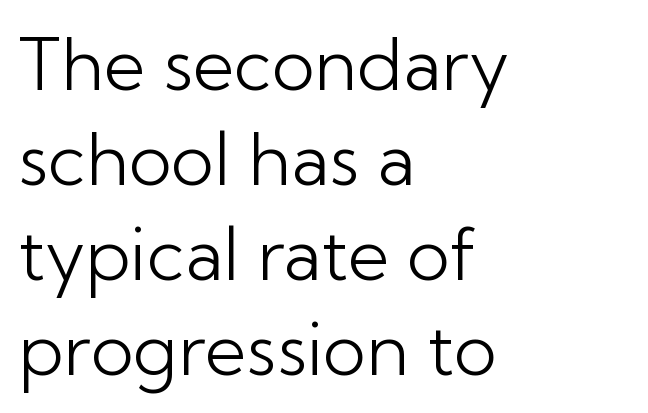
You could not count columns in this text — the font is proportionally spaced. Is this a sans? Yes — the strokes have no serifs. Nothing heavy about these letters — not bold at all. The rendering keeps characters at their native spacing.
